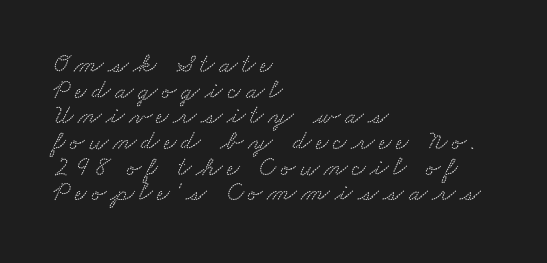
Beneath every word, the page is bare. The rag falls on the right side of this text block. What's the leading like? Squeezed, with rows nearly overlapping.
